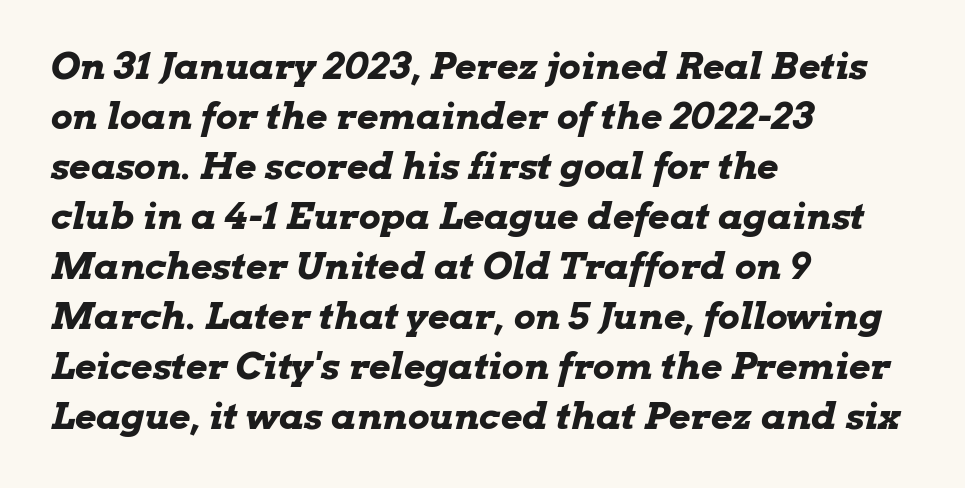
Q: Is the text bold? A: Yes.
Q: Is the text italic (slanted)? A: Yes, it leans right by about 13 degrees.
Q: Is the text underlined? A: No.
Q: How is the paragraph aligned? A: Left-aligned.
Q: Is the spacing between letters normal or unusually wide? A: Normal.
Q: Is the spacing between lines tight, normal or loose? A: Normal.
Q: Width (condensed, normal, or wide)? A: Wide.
Q: Stroke contrast? A: Low.
Q: x-height? A: Medium.
Q: Monospaced? A: No.
